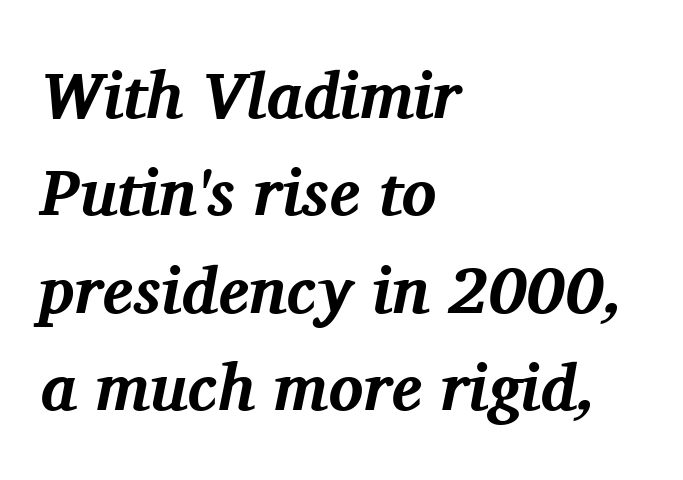
{"serif": "yes", "italic": "yes", "lean": "right", "slant_degrees": 11, "bold": "yes", "weight": "bold", "width": "normal", "stroke_contrast": "medium", "x_height": "medium", "monospaced": "no", "underline": "no", "align": "left", "line_spacing": "normal", "line_spacing_ratio": 1.5, "letter_spacing": "normal", "letter_spacing_em": 0.0, "glyph_px": 65}
